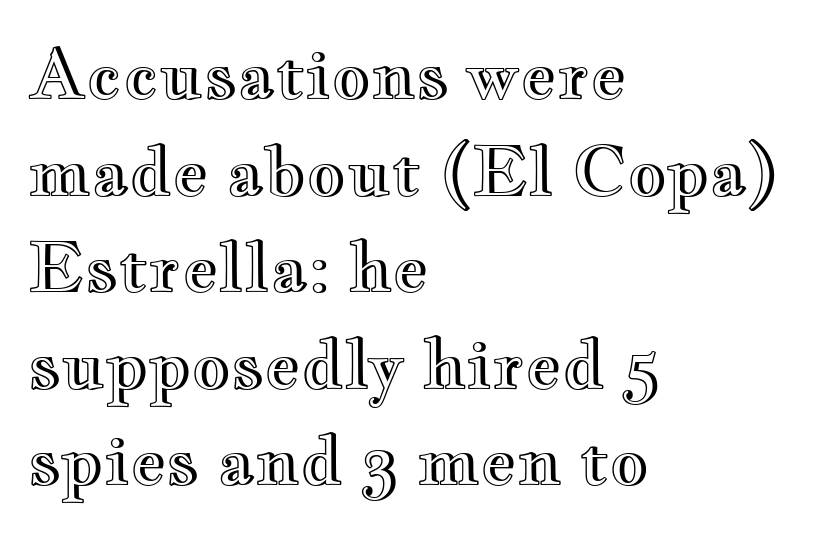
Glyph-to-glyph distance matches everyday printed text. These lines are set flush left with a ragged right edge. Does the lettering tilt? It doesn't — this is upright. The baseline area is clear.
